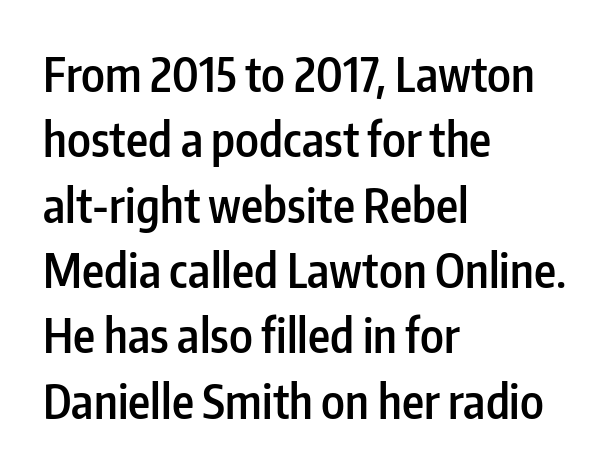
These lines stack with their left ends in a neat column. To sum up the face: it is a sans, with no serifs. Unmarked baselines from the first word to the last. As a designer I'd log this as weight 600, semibold.
